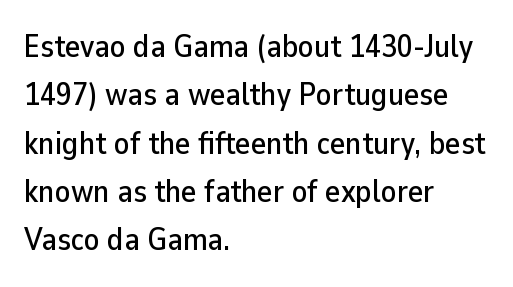
{"serif": "no", "italic": "no", "width": "normal", "stroke_contrast": "low", "x_height": "medium", "monospaced": "no", "underline": "no", "align": "left", "line_spacing": "normal", "line_spacing_ratio": 1.51, "letter_spacing": "normal", "letter_spacing_em": 0.0, "glyph_px": 32}
